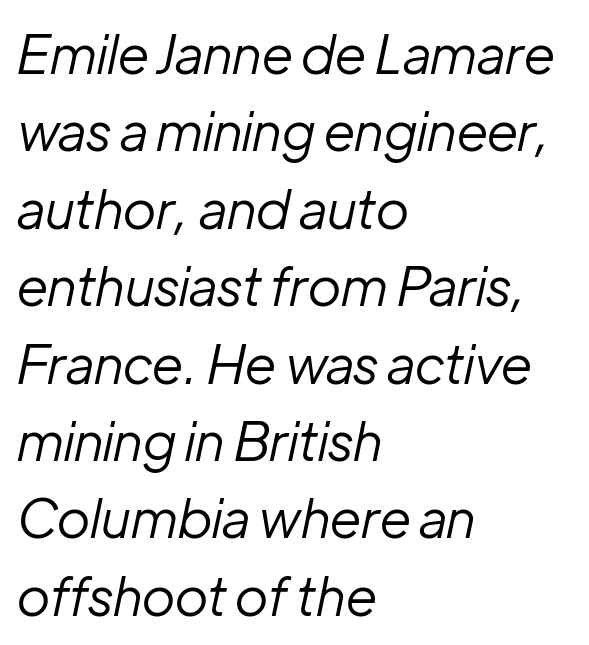
The image shows 53 px regular-weight type, italic (leaning right); set left-aligned, normal line spacing (1.46x), normal letter spacing, not underlined; low stroke contrast and a medium x-height.
